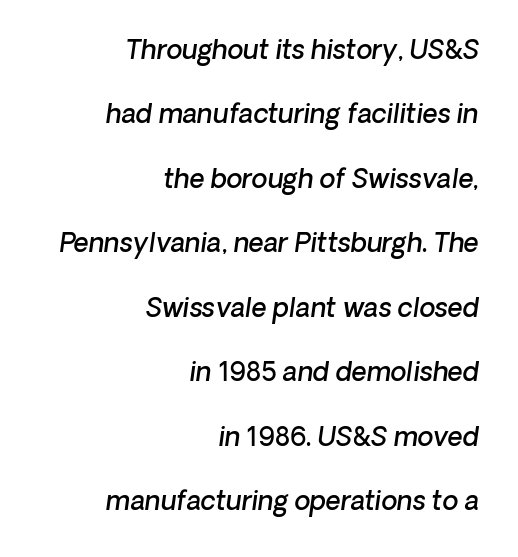
Q: Is the text bold? A: Semi-bold.
Q: Is the text italic (slanted)? A: Yes, it leans right by about 8 degrees.
Q: Is the text underlined? A: No.
Q: How is the paragraph aligned? A: Right-aligned.
Q: Is the spacing between letters normal or unusually wide? A: Normal.
Q: Is the spacing between lines tight, normal or loose? A: Loose.
